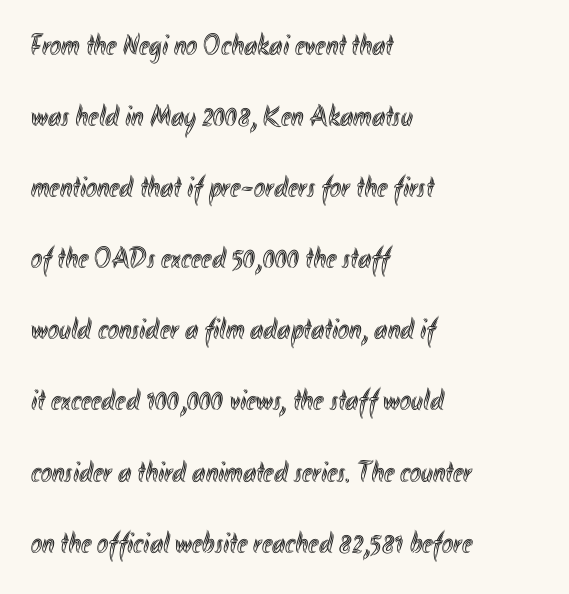
{"width": "condensed", "x_height": "small", "monospaced": "no", "underline": "no", "align": "left", "line_spacing": "loose", "line_spacing_ratio": 2.37, "letter_spacing": "normal", "letter_spacing_em": 0.0, "glyph_px": 30}
